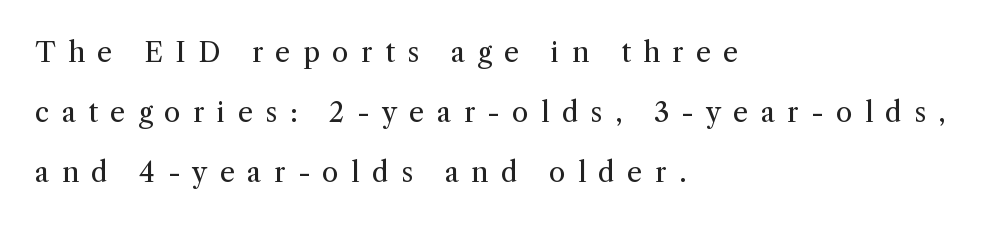
The image shows 27 px text type, upright; set left-aligned, loose line spacing (2.22x), unusually wide letter spacing (+0.46 em), not underlined.
